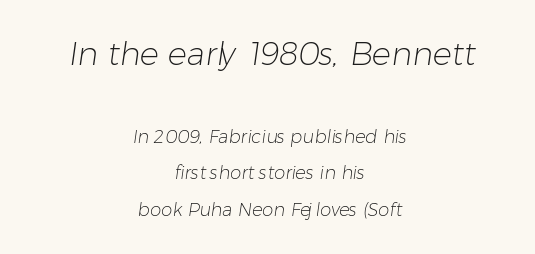
Q: Is the text bold? A: No.
Q: Is the typeface a serif or a sans-serif typeface? A: Sans-serif.
Q: Is the text underlined? A: No.
Q: How is the paragraph aligned? A: Centered.
Q: Is the spacing between letters normal or unusually wide? A: Normal.
Q: Is the spacing between lines tight, normal or loose? A: Loose.
Q: Which block of text is set in a larger size, the first (top) or the second (bottom)? A: The first (top) one.
Q: Width (condensed, normal, or wide)? A: Normal.
Q: Stroke contrast? A: Low.
Q: x-height? A: Medium.
Q: Monospaced? A: No.
